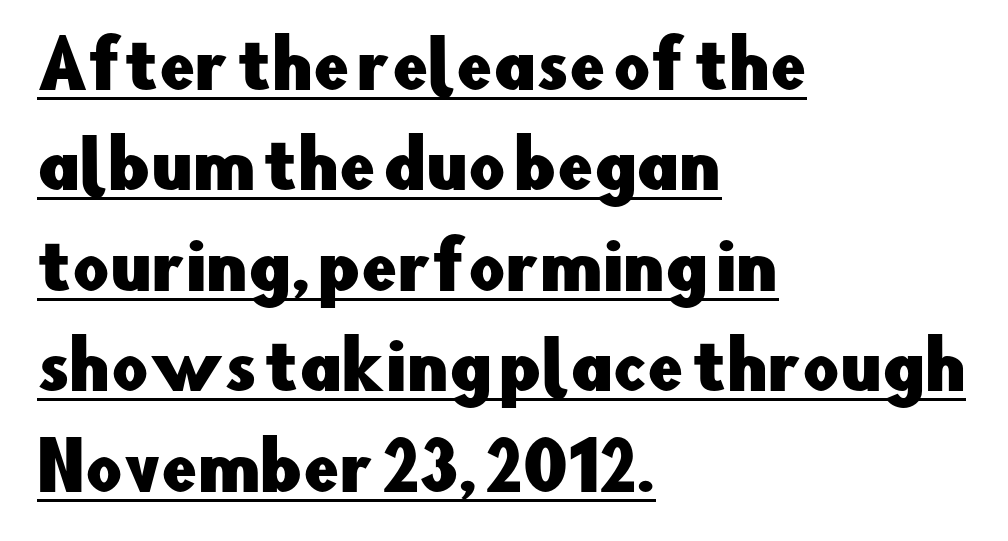
Q: Is the text italic (slanted)? A: No, it is upright.
Q: Is the typeface a serif or a sans-serif typeface? A: Sans-serif.
Q: Is the text underlined? A: Yes.
Q: How is the paragraph aligned? A: Left-aligned.
Q: Is the spacing between letters normal or unusually wide? A: Normal.
Q: Is the spacing between lines tight, normal or loose? A: Normal.
Q: Width (condensed, normal, or wide)? A: Normal.
Q: Stroke contrast? A: Low.
Q: x-height? A: Small.
Q: Monospaced? A: No.
